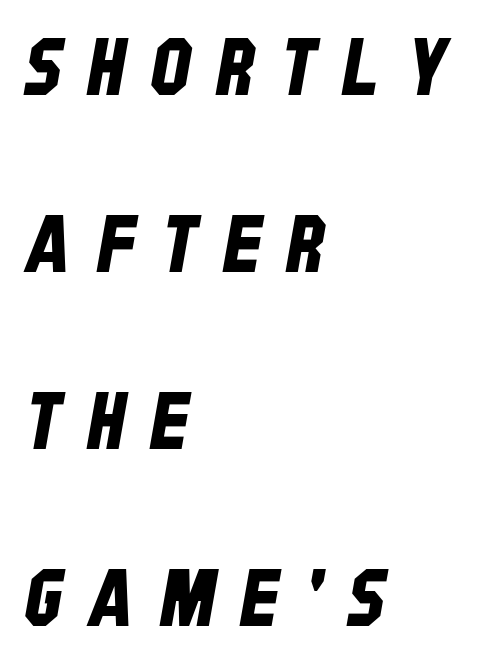
Q: Is the typeface a serif or a sans-serif typeface? A: Sans-serif.
Q: Is the text underlined? A: No.
Q: How is the paragraph aligned? A: Left-aligned.
Q: Is the spacing between letters normal or unusually wide? A: Unusually wide.
Q: Is the spacing between lines tight, normal or loose? A: Loose.
Q: Width (condensed, normal, or wide)? A: Condensed.
Q: Stroke contrast? A: Low.
Q: x-height? A: Large.
Q: Monospaced? A: No.
